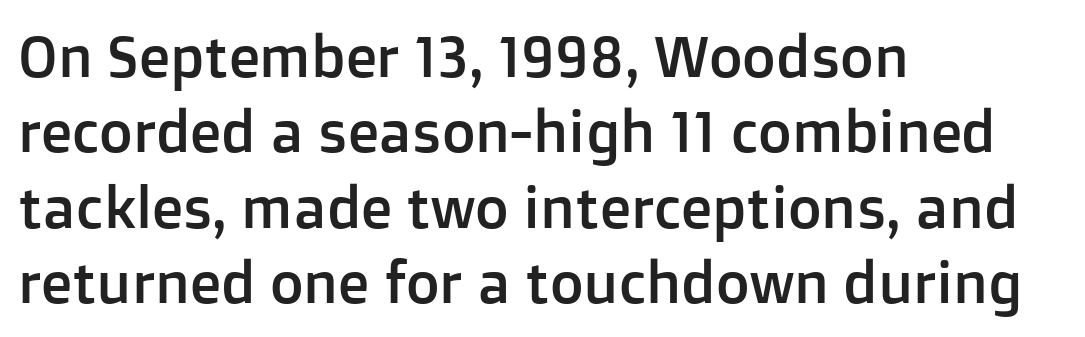
{"serif": "no", "italic": "no", "width": "normal", "stroke_contrast": "low", "x_height": "medium", "monospaced": "no", "underline": "no", "align": "left", "line_spacing": "normal", "line_spacing_ratio": 1.3, "letter_spacing": "normal", "letter_spacing_em": 0.0, "glyph_px": 58}
